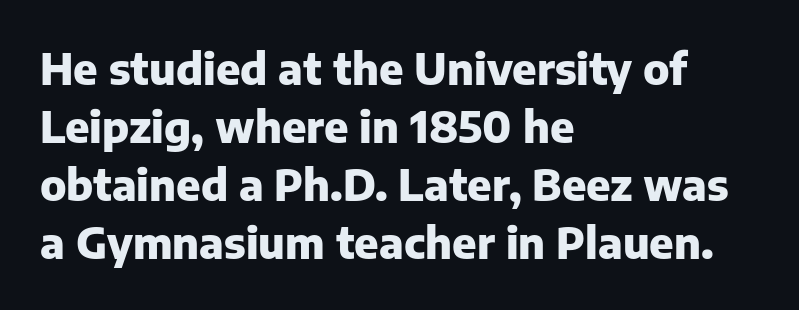
You'd pick this weight for a headline — it's a proper bold. Every stem runs plumb, perpendicular to the baseline. The strip under each line holds only bare page. One-word summary of the alignment: left. Short note: letters normally spaced.
